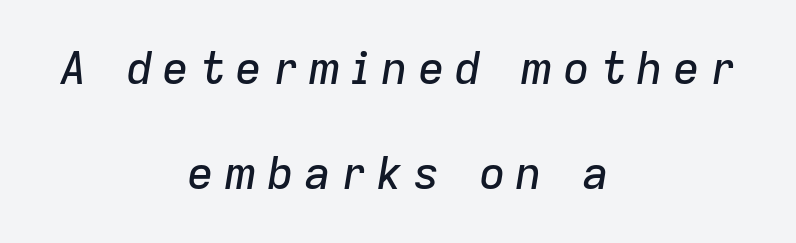
Q: Is the text italic (slanted)? A: Yes, it leans right by about 9 degrees.
Q: Is the text underlined? A: No.
Q: How is the paragraph aligned? A: Centered.
Q: Is the spacing between letters normal or unusually wide? A: Unusually wide.
Q: Is the spacing between lines tight, normal or loose? A: Loose.
Q: Width (condensed, normal, or wide)? A: Normal.
Q: Stroke contrast? A: Low.
Q: x-height? A: Medium.
Q: Monospaced? A: No.
